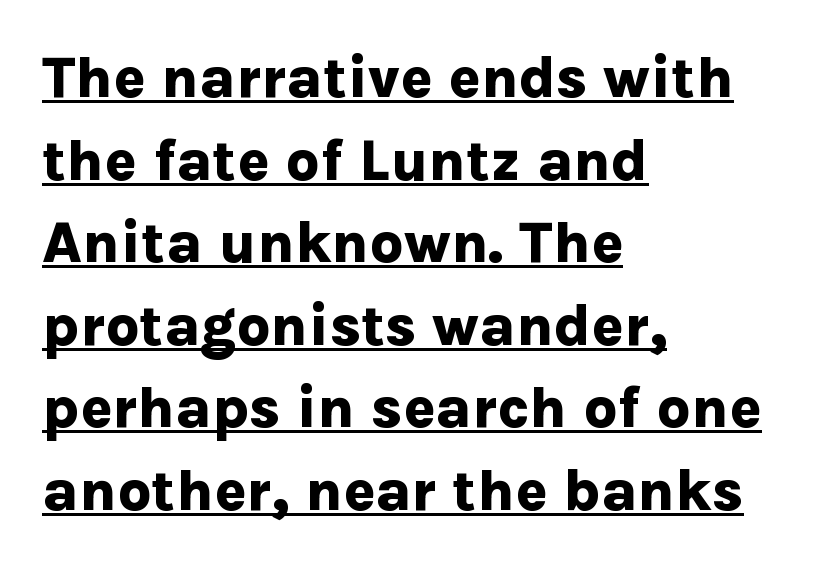
The image shows 59 px bold sans-serif type, upright; set left-aligned, normal line spacing (1.4x), normal letter spacing, underlined; low stroke contrast and a medium x-height.
